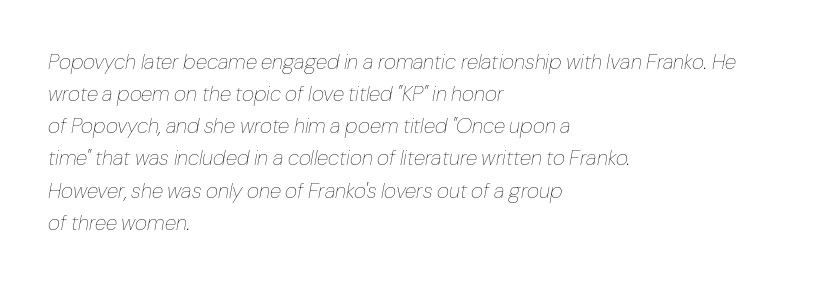
The image shows 21 px text type, italic (leaning right); set left-aligned, normal line spacing (1.53x), normal letter spacing, not underlined.
